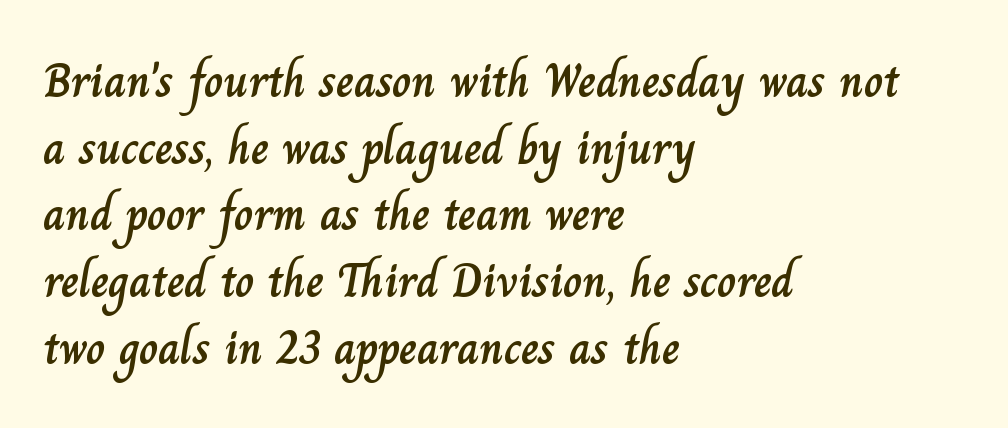
The block of text has a typical density, with ordinary space between rows. Decoration check: the copy has no underline. Each line starts at the same left margin while the right side varies. Think of a printed novel: that variable character pitch is what you see here. The rendering keeps characters at their native spacing.
